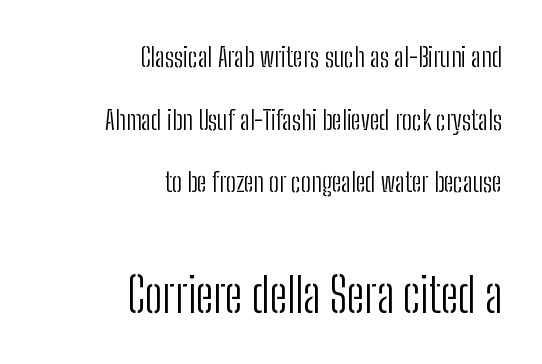
{"serif": "no", "italic": "no", "bold": "no", "weight": "light", "width": "condensed", "stroke_contrast": "low", "x_height": "medium", "monospaced": "no", "underline": "no", "align": "right", "line_spacing": "loose", "line_spacing_ratio": 2.32, "letter_spacing": "normal", "letter_spacing_em": 0.0, "larger_block": "second", "size_ratio": 1.74, "glyph_px": 47}
